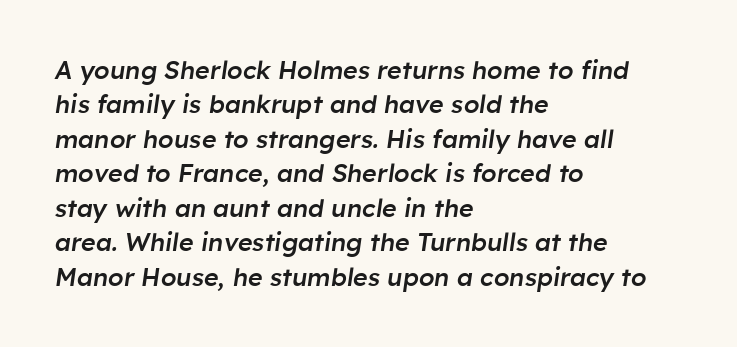
A somewhat darkened texture: the type is semibold rather than bold. The strip under each line holds only bare page. How would I describe the line gaps? Plain and ordinary. Is the letter spacing exaggerated? No — it looks like the ordinary default. The lines in this sample share a left origin and differ only in where they stop.
